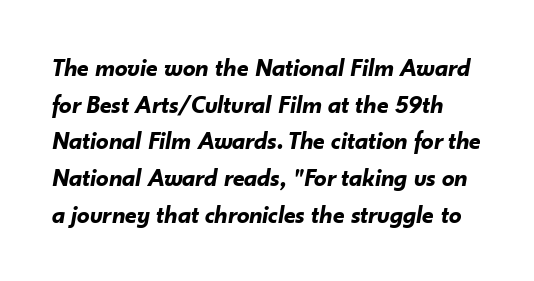
{"italic": "yes", "lean": "right", "slant_degrees": 10, "bold": "yes", "underline": "no", "line_spacing": "normal", "line_spacing_ratio": 1.47, "letter_spacing": "normal", "letter_spacing_em": 0.0, "glyph_px": 25}
